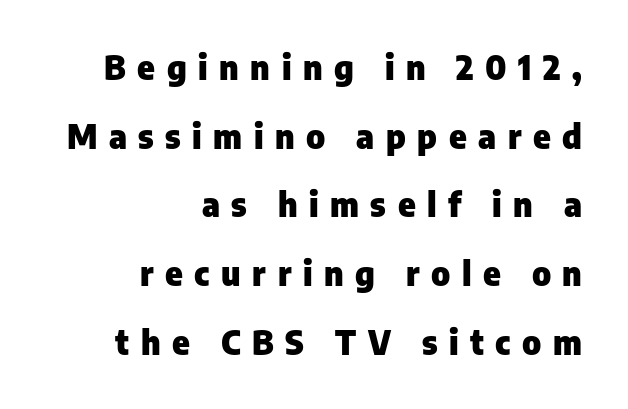
{"serif": "no", "italic": "no", "bold": "yes", "weight": "heavy", "width": "normal", "stroke_contrast": "low", "x_height": "medium", "monospaced": "no", "underline": "no", "align": "right", "line_spacing": "loose", "line_spacing_ratio": 2.08, "letter_spacing": "wide", "letter_spacing_em": 0.35, "glyph_px": 33}
